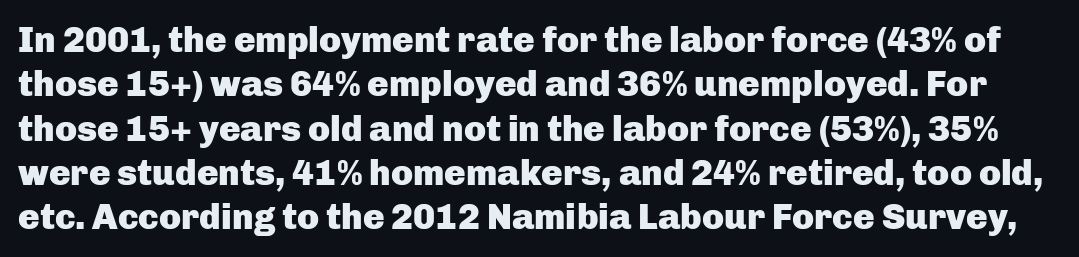
{"serif": "no", "italic": "no", "bold": "yes", "weight": "heavy", "width": "normal", "stroke_contrast": "low", "x_height": "medium", "monospaced": "no", "underline": "no", "line_spacing_ratio": 1.23, "letter_spacing": "normal", "letter_spacing_em": 0.0, "glyph_px": 36}
